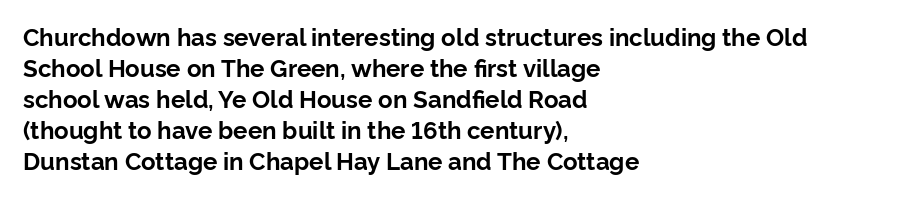
{"italic": "no", "bold": "yes", "underline": "no", "align": "left", "line_spacing": "normal", "line_spacing_ratio": 1.29, "letter_spacing": "normal", "letter_spacing_em": 0.0, "glyph_px": 24}
